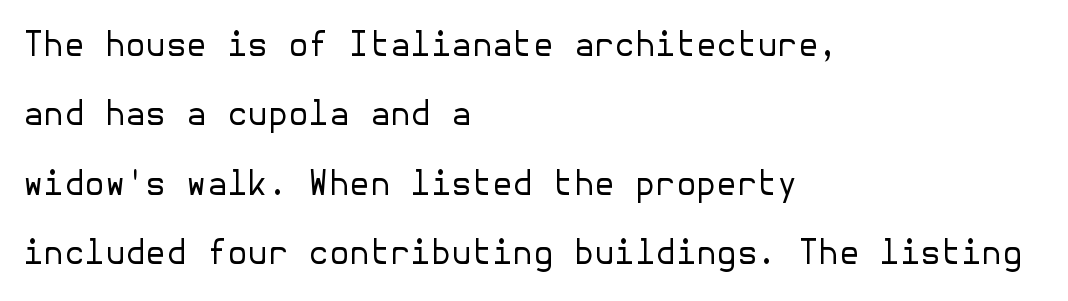
Does the copy run flush right? No — it runs flush left. Does extra space separate the letters? No, they use regular spacing. Nothing sits at the stroke ends, so this counts as sans-serif. A roman cut, with each character standing at attention. Lines of text with bare space underneath.
